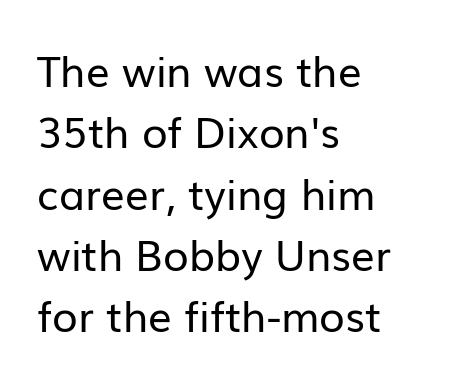
The image shows 42 px regular-weight sans-serif type, upright; set left-aligned, normal line spacing (1.46x), normal letter spacing, not underlined; low stroke contrast and a medium x-height.
